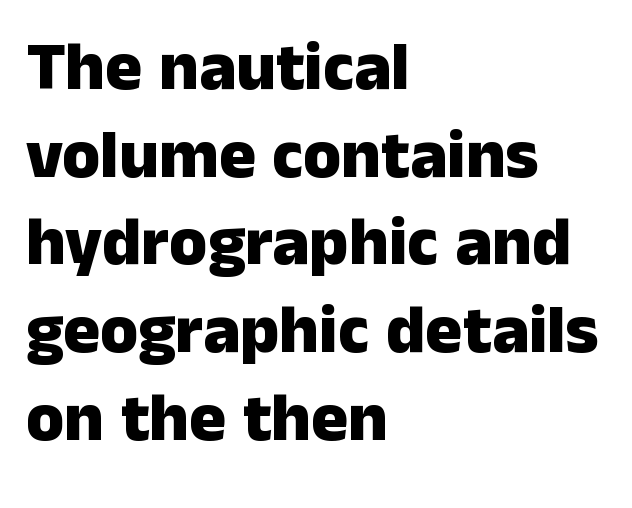
Q: Is the text bold? A: Yes.
Q: Is the text italic (slanted)? A: No, it is upright.
Q: Is the typeface a serif or a sans-serif typeface? A: Sans-serif.
Q: Is the text underlined? A: No.
Q: How is the paragraph aligned? A: Left-aligned.
Q: Is the spacing between letters normal or unusually wide? A: Normal.
Q: Is the spacing between lines tight, normal or loose? A: Normal.
Q: Width (condensed, normal, or wide)? A: Normal.
Q: Stroke contrast? A: Low.
Q: x-height? A: Medium.
Q: Monospaced? A: No.
